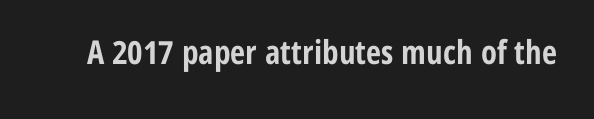
The image shows 33 px bold, condensed sans-serif type, upright; set normal letter spacing, not underlined; low stroke contrast and a medium x-height.
